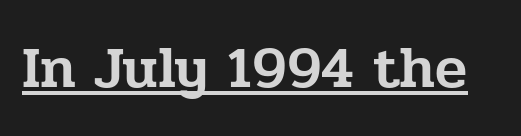
Q: Is the text italic (slanted)? A: No, it is upright.
Q: Is the typeface a serif or a sans-serif typeface? A: Serif.
Q: Is the text underlined? A: Yes.
Q: Is the spacing between letters normal or unusually wide? A: Normal.
Q: Width (condensed, normal, or wide)? A: Normal.
Q: Stroke contrast? A: Low.
Q: x-height? A: Medium.
Q: Monospaced? A: No.
